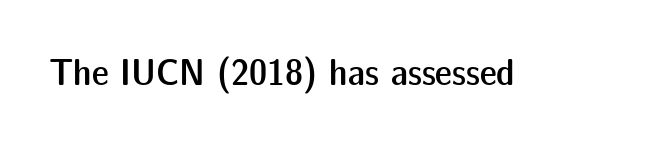
Style check: upright. These lines keep a tight, regular rhythm from letter to letter. As a designer I'd log this as weight 600, semibold. The gap between lines stays unmarked. The type family on display is of the sans-serif kind.
